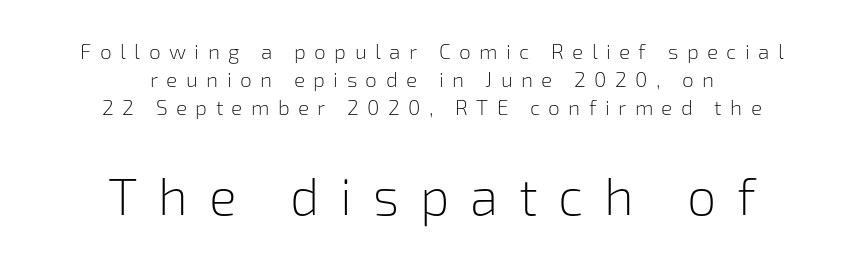
Small over large — that's the arrangement of the two blocks here. Are there feet on the stems? There aren't — it's a sans. Characters remain perfectly vertical along every line. Letters have the restrained weight of plain body copy at most.
